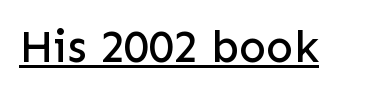
Q: Is the text italic (slanted)? A: No, it is upright.
Q: Is the typeface a serif or a sans-serif typeface? A: Sans-serif.
Q: Is the text underlined? A: Yes.
Q: Is the spacing between letters normal or unusually wide? A: Normal.
Q: Width (condensed, normal, or wide)? A: Normal.
Q: Stroke contrast? A: Low.
Q: x-height? A: Medium.
Q: Monospaced? A: No.
